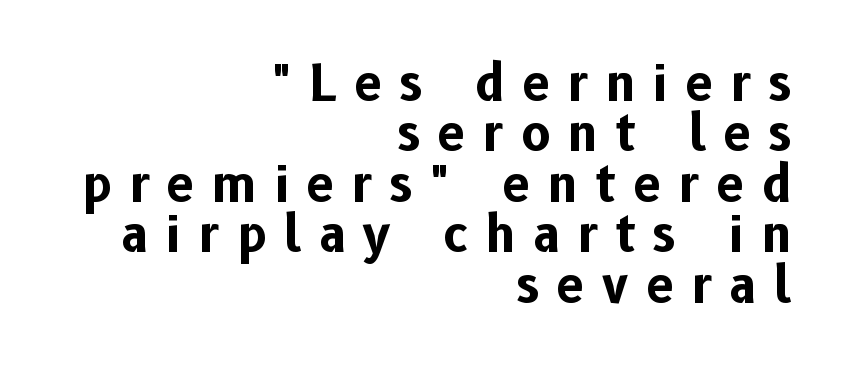
The image shows 49 px bold sans-serif type, upright; set right-aligned, tight line spacing (1.03x), unusually wide letter spacing (+0.37 em), not underlined; low stroke contrast and a medium x-height.
